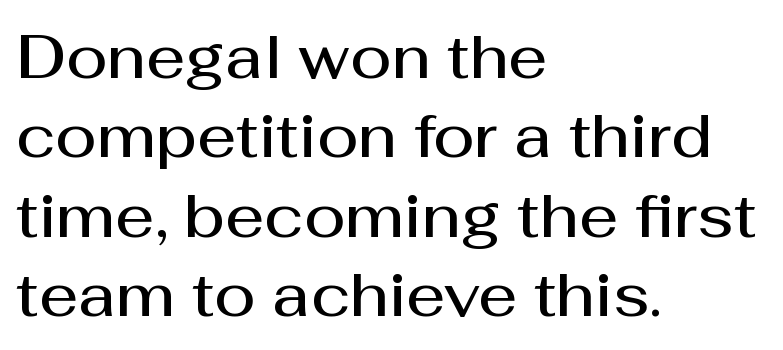
{"serif": "no", "italic": "no", "bold": "semi", "weight": "semibold", "width": "normal", "stroke_contrast": "medium", "x_height": "medium", "monospaced": "no", "underline": "no", "align": "left", "line_spacing": "normal", "line_spacing_ratio": 1.3, "letter_spacing": "normal", "letter_spacing_em": 0.0, "glyph_px": 61}
